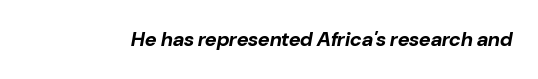
The image shows 20 px bold type, italic (leaning right); set normal letter spacing, not underlined.
